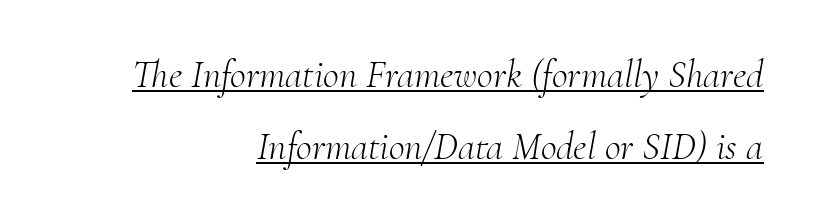
Q: Is the text bold? A: No.
Q: Is the text italic (slanted)? A: Yes, it leans right by about 10 degrees.
Q: Is the typeface a serif or a sans-serif typeface? A: Serif.
Q: Is the text underlined? A: Yes.
Q: How is the paragraph aligned? A: Right-aligned.
Q: Is the spacing between letters normal or unusually wide? A: Normal.
Q: Width (condensed, normal, or wide)? A: Normal.
Q: Stroke contrast? A: Medium.
Q: x-height? A: Small.
Q: Monospaced? A: No.
